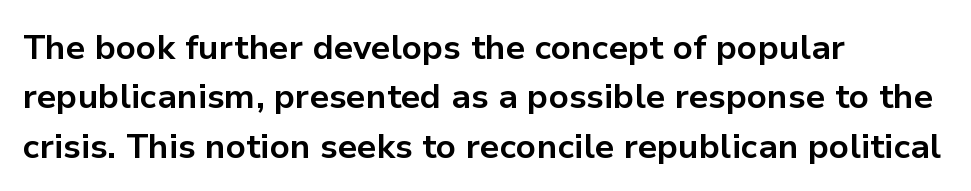
{"serif": "no", "italic": "no", "bold": "yes", "weight": "bold", "width": "normal", "stroke_contrast": "low", "x_height": "medium", "monospaced": "no", "underline": "no", "align": "left", "line_spacing": "normal", "line_spacing_ratio": 1.45, "letter_spacing": "normal", "letter_spacing_em": 0.0, "glyph_px": 34}
